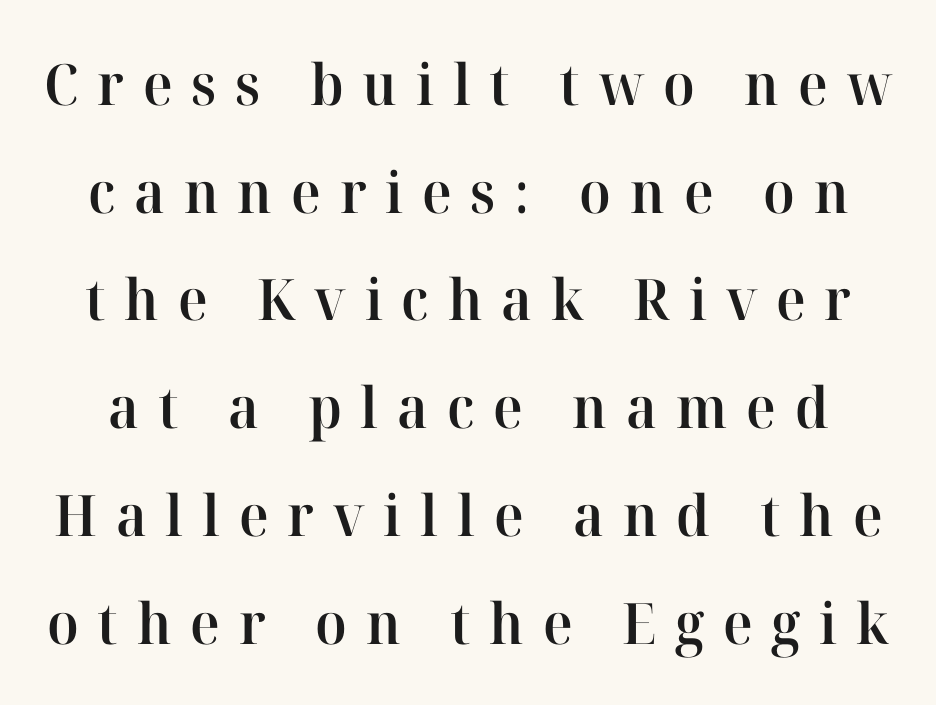
{"serif": "yes", "italic": "no", "bold": "semi", "weight": "semibold", "width": "normal", "stroke_contrast": "high", "x_height": "medium", "monospaced": "no", "underline": "no", "line_spacing_ratio": 1.89, "letter_spacing": "wide", "letter_spacing_em": 0.33, "glyph_px": 57}
